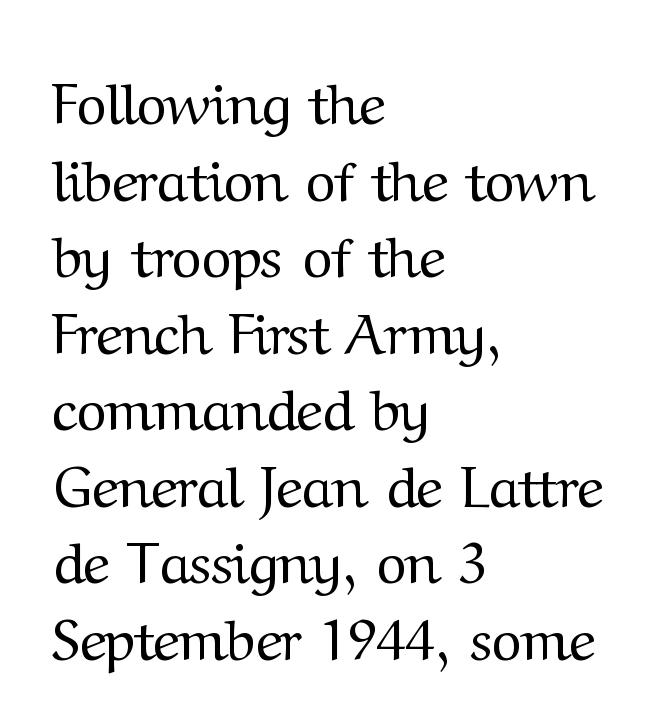
{"serif": "yes", "italic": "no", "bold": "no", "weight": "regular", "width": "normal", "stroke_contrast": "medium", "x_height": "medium", "monospaced": "no", "underline": "no", "align": "left", "line_spacing": "normal", "line_spacing_ratio": 1.32, "letter_spacing": "normal", "letter_spacing_em": 0.0, "glyph_px": 58}
